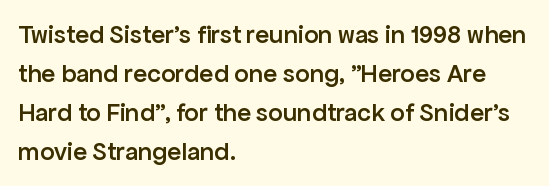
Q: Is the text bold? A: Semi-bold.
Q: Is the text italic (slanted)? A: No, it is upright.
Q: Is the text underlined? A: No.
Q: How is the paragraph aligned? A: Left-aligned.
Q: Is the spacing between letters normal or unusually wide? A: Normal.
Q: Is the spacing between lines tight, normal or loose? A: Normal.
